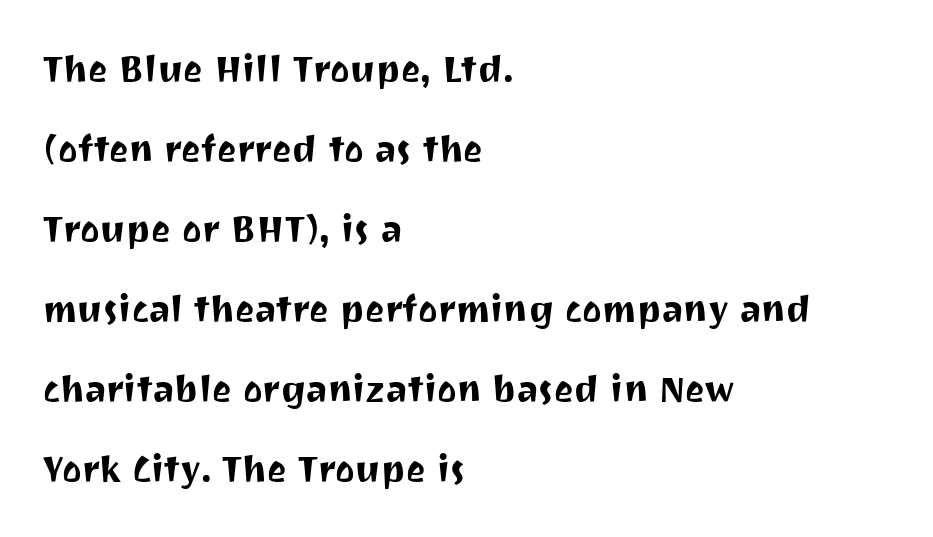
Spacing verdict: proportional, widths tailored to each character. The zone under the glyphs is completely vacant. The passage shown has conventional tracking throughout. What kind of face is this? One without serifs — a sans.
